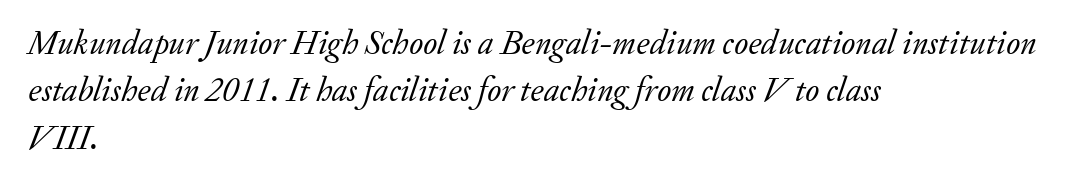
The letters advance in unequal steps, a hallmark of proportional type. Leftover space on each line is placed entirely after the last word. A bare baseline throughout the passage. Inter-character spacing is left at the font's built-in metrics.
